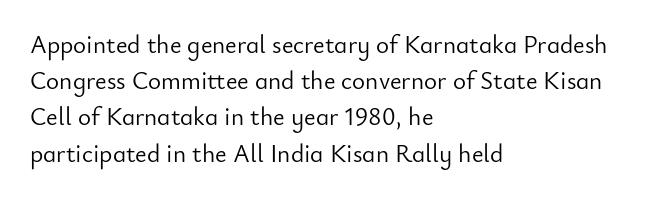
The cut favours lightness, reaching ordinary text weight at its darkest. Left-aligned paragraph, ragged on the right. There is no visible air inserted between adjacent glyphs. Has an underline been added? It has not. Upright lettering throughout. Leading matches the norm, producing a regular column.
